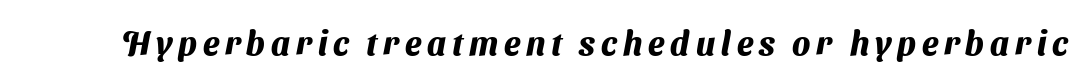
{"serif": "no", "bold": "yes", "weight": "heavy", "width": "normal", "stroke_contrast": "medium", "x_height": "medium", "monospaced": "no", "underline": "no", "glyph_px": 33}
